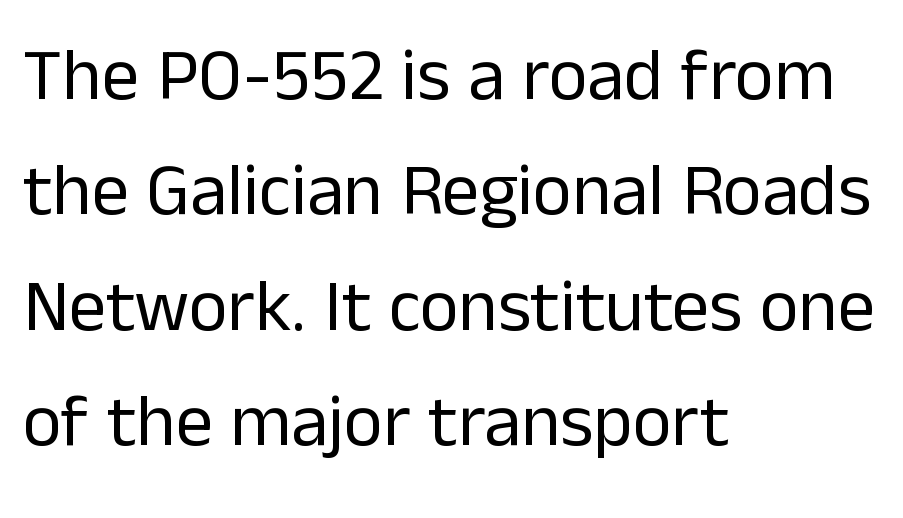
Q: Is the text bold? A: No.
Q: Is the text italic (slanted)? A: No, it is upright.
Q: Is the typeface a serif or a sans-serif typeface? A: Sans-serif.
Q: Is the text underlined? A: No.
Q: How is the paragraph aligned? A: Left-aligned.
Q: Is the spacing between letters normal or unusually wide? A: Normal.
Q: Is the spacing between lines tight, normal or loose? A: Normal.
Q: Width (condensed, normal, or wide)? A: Normal.
Q: Stroke contrast? A: Low.
Q: x-height? A: Medium.
Q: Monospaced? A: No.
